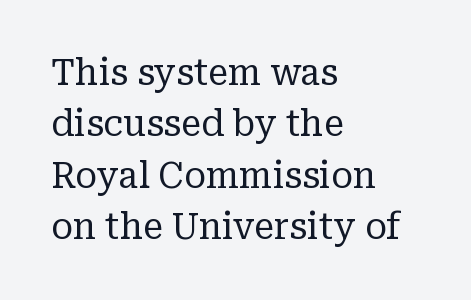
The image shows 36 px regular-weight serif type, upright; set left-aligned, normal line spacing (1.43x), normal letter spacing, not underlined; low stroke contrast and a medium x-height.
